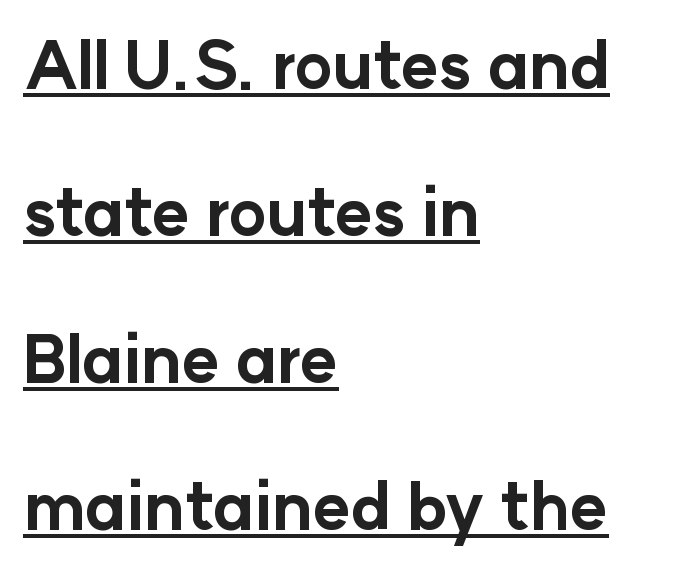
The image shows 65 px bold sans-serif type, upright; set left-aligned, loose line spacing (2.26x), normal letter spacing, underlined; low stroke contrast and a medium x-height.
